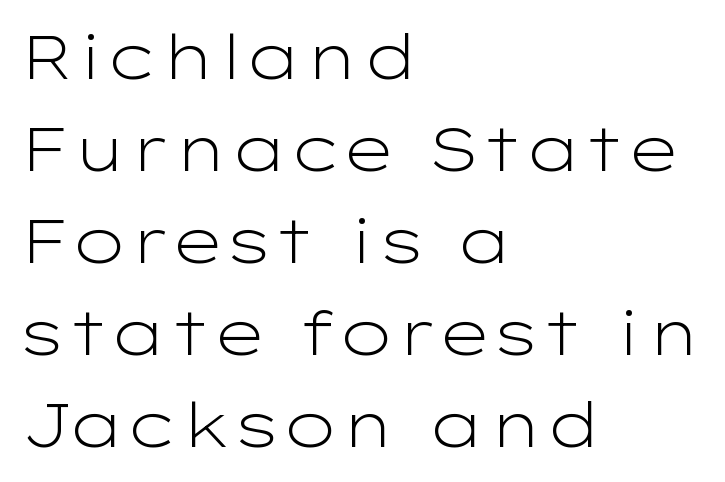
Q: Is the text bold? A: No.
Q: Is the text italic (slanted)? A: No, it is upright.
Q: Is the typeface a serif or a sans-serif typeface? A: Sans-serif.
Q: Is the text underlined? A: No.
Q: How is the paragraph aligned? A: Left-aligned.
Q: Is the spacing between letters normal or unusually wide? A: Normal.
Q: Is the spacing between lines tight, normal or loose? A: Normal.
Q: Width (condensed, normal, or wide)? A: Wide.
Q: Stroke contrast? A: Low.
Q: x-height? A: Medium.
Q: Monospaced? A: No.
